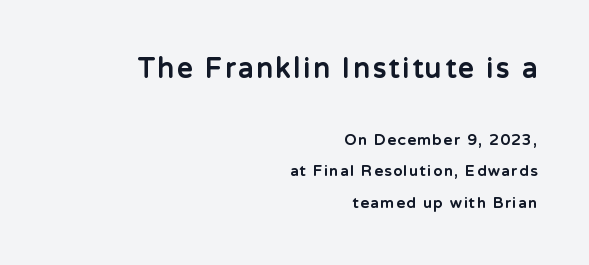
The image shows 27 px bold type, upright; set right-aligned, loose line spacing (2.11x), not underlined; the first (top) block is 1.8x larger.
